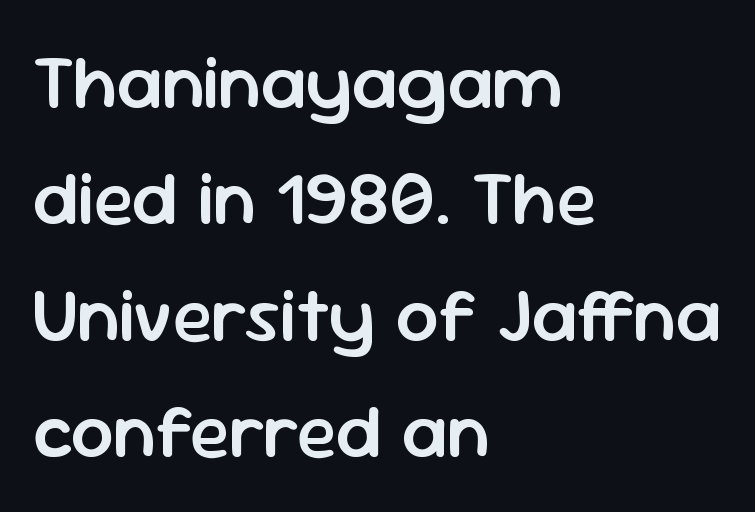
The image shows 76 px semibold sans-serif type, upright; set left-aligned, normal line spacing (1.53x), normal letter spacing, not underlined; low stroke contrast and a medium x-height.
